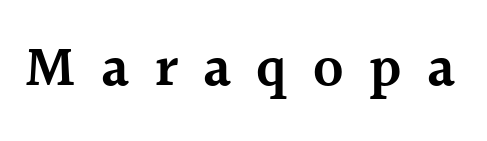
{"serif": "yes", "italic": "no", "bold": "semi", "weight": "semibold", "width": "normal", "x_height": "medium", "monospaced": "no", "underline": "no", "letter_spacing": "wide", "letter_spacing_em": 0.45, "glyph_px": 57}
